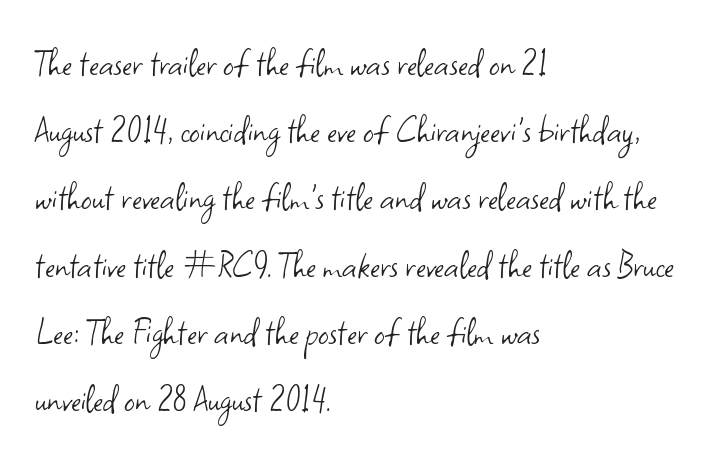
Honestly, there is no underline to notice here at all. This sample uses plain, unmodified letter spacing. Does the leading feel generous? No, just average. Each line starts at the same left margin while the right side varies. Stroke terminals: plain, sans-serif.
